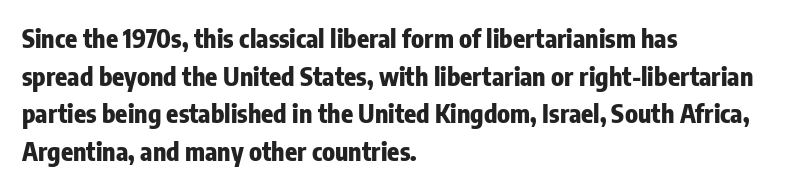
{"italic": "no", "bold": "yes", "underline": "no", "align": "left", "line_spacing": "normal", "line_spacing_ratio": 1.51, "letter_spacing": "normal", "letter_spacing_em": 0.0, "glyph_px": 25}
